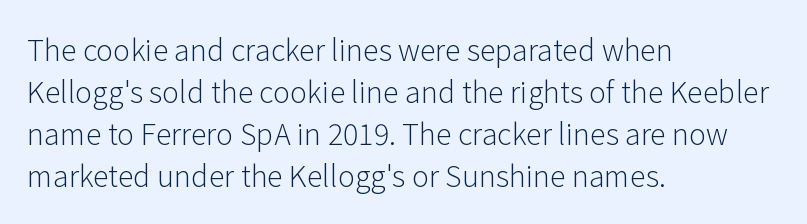
Q: Is the text bold? A: No.
Q: Is the text italic (slanted)? A: No, it is upright.
Q: Is the typeface a serif or a sans-serif typeface? A: Sans-serif.
Q: Is the text underlined? A: No.
Q: How is the paragraph aligned? A: Left-aligned.
Q: Is the spacing between letters normal or unusually wide? A: Normal.
Q: Is the spacing between lines tight, normal or loose? A: Normal.
Q: Width (condensed, normal, or wide)? A: Normal.
Q: Stroke contrast? A: Low.
Q: x-height? A: Medium.
Q: Monospaced? A: No.
